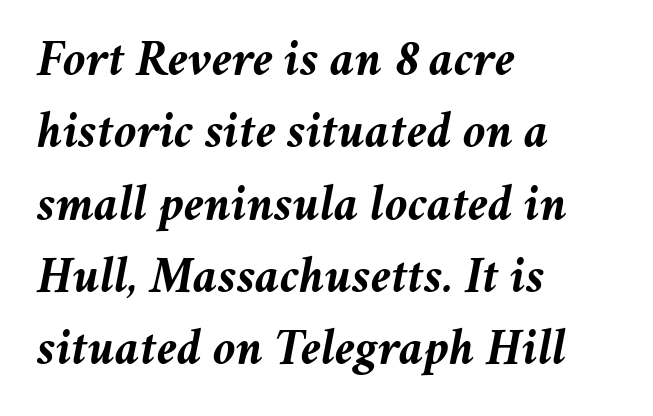
Q: Is the text bold? A: Yes.
Q: Is the text italic (slanted)? A: Yes, it leans right by about 11 degrees.
Q: Is the text underlined? A: No.
Q: How is the paragraph aligned? A: Left-aligned.
Q: Is the spacing between letters normal or unusually wide? A: Normal.
Q: Is the spacing between lines tight, normal or loose? A: Normal.
Q: Width (condensed, normal, or wide)? A: Normal.
Q: Stroke contrast? A: Medium.
Q: x-height? A: Medium.
Q: Monospaced? A: No.
